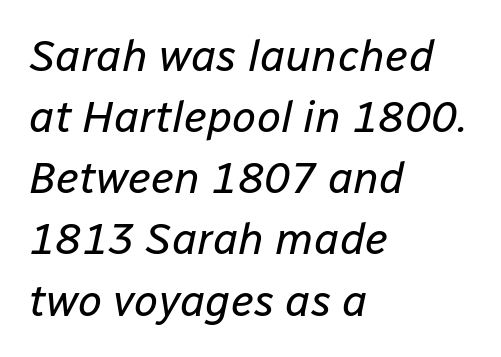
The image shows 44 px regular-weight type, italic (leaning right); set left-aligned, normal line spacing (1.39x), normal letter spacing, not underlined; low stroke contrast and a medium x-height.
